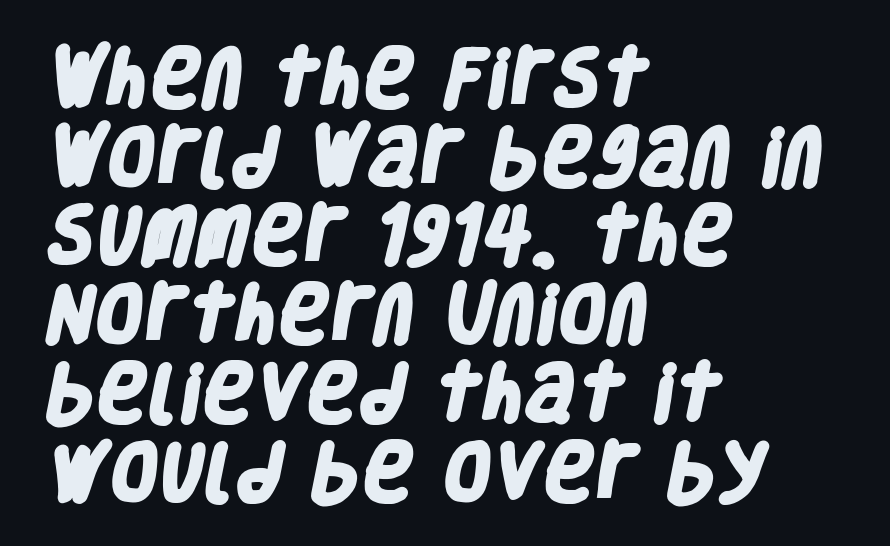
Q: Is the text bold? A: Yes.
Q: Is the typeface a serif or a sans-serif typeface? A: Sans-serif.
Q: Is the text underlined? A: No.
Q: How is the paragraph aligned? A: Left-aligned.
Q: Is the spacing between letters normal or unusually wide? A: Normal.
Q: Is the spacing between lines tight, normal or loose? A: Normal.
Q: Width (condensed, normal, or wide)? A: Condensed.
Q: Stroke contrast? A: Low.
Q: x-height? A: Large.
Q: Monospaced? A: No.
